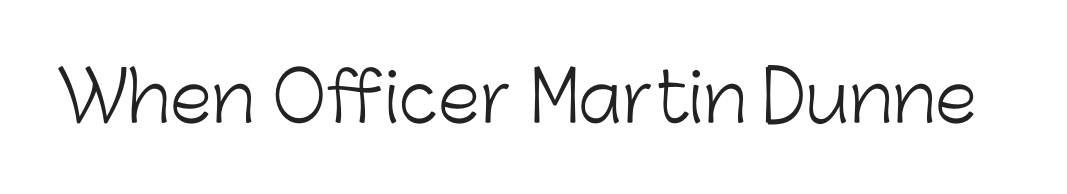
{"serif": "no", "italic": "no", "bold": "no", "weight": "light", "width": "normal", "stroke_contrast": "low", "x_height": "medium", "monospaced": "no", "underline": "no", "letter_spacing": "normal", "letter_spacing_em": 0.0, "glyph_px": 68}
